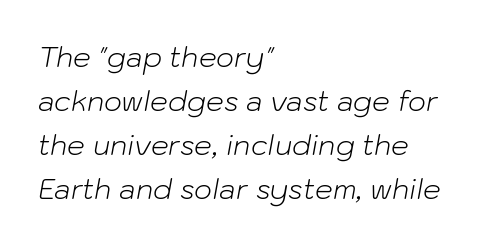
Q: Is the text bold? A: No.
Q: Is the text italic (slanted)? A: Yes, it leans right by about 10 degrees.
Q: Is the text underlined? A: No.
Q: How is the paragraph aligned? A: Left-aligned.
Q: Is the spacing between letters normal or unusually wide? A: Normal.
Q: Is the spacing between lines tight, normal or loose? A: Normal.
Q: Width (condensed, normal, or wide)? A: Normal.
Q: Stroke contrast? A: Low.
Q: x-height? A: Medium.
Q: Monospaced? A: No.
